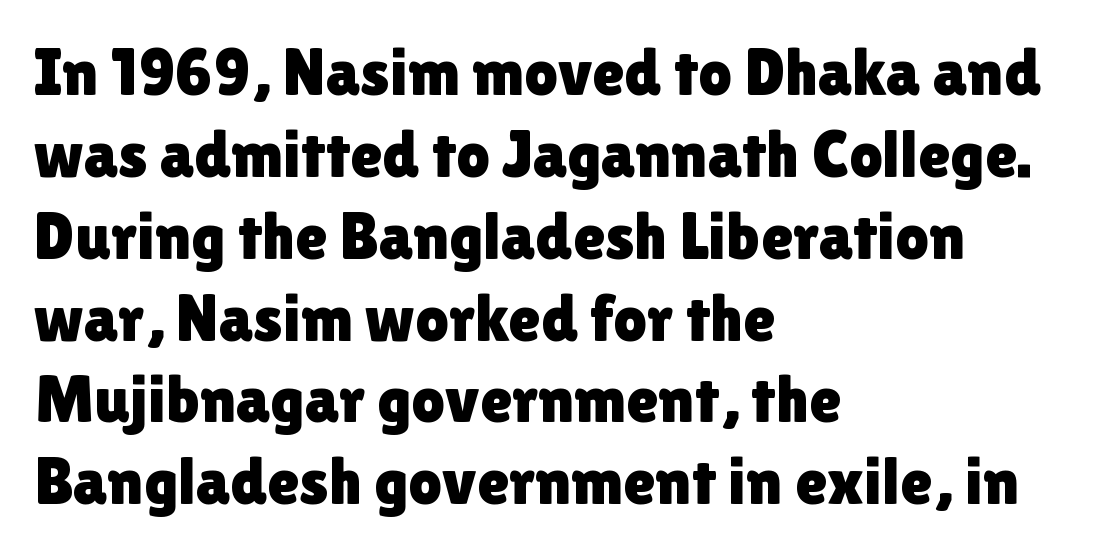
{"serif": "no", "italic": "no", "width": "normal", "x_height": "medium", "monospaced": "no", "underline": "no", "align": "left", "line_spacing_ratio": 1.24, "letter_spacing": "normal", "letter_spacing_em": 0.0, "glyph_px": 66}
